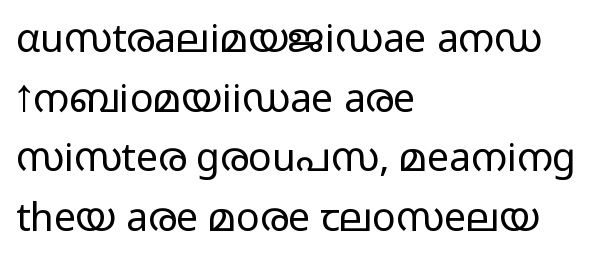
The image shows 39 px light, wide sans-serif type, upright; set left-aligned, normal line spacing (1.53x), normal letter spacing, not underlined; low stroke contrast and a medium x-height.
